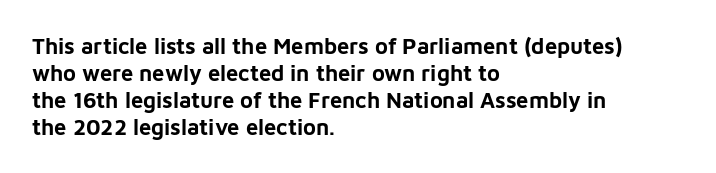
The setting favours the left margin, as ordinary paragraphs usually do. The strip under each line holds only bare page. Every letter is thick-stroked: bold, no question. In terms of posture, this sample is upright. Is the letter spacing exaggerated? No — it looks like the ordinary default.
